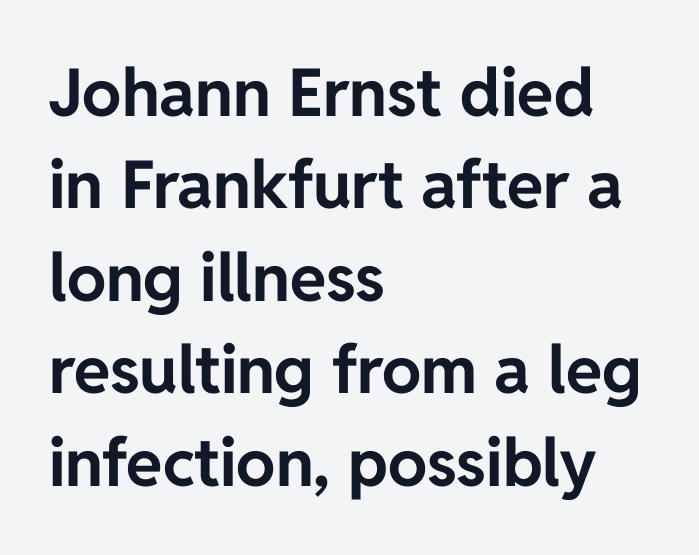
Descenders are the only things crossing below the line. The font's upright variant was chosen for this text. Horizontal alignment here is leftward, the default for most running prose. A typesetter would label this face a sans.
